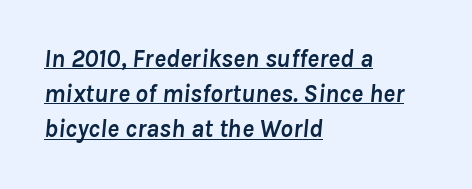
Emphasis is given by a line drawn under the lettering. Heavy, bold letterforms. Typeset ragged right — the left edge is the straight one. Reading down the column, the eye jumps a familiar distance to each next line.
